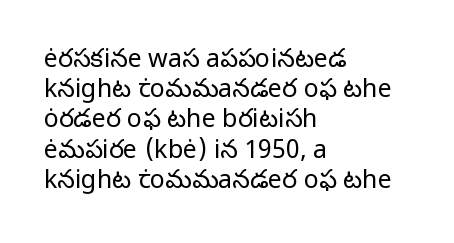
In terms of posture, this sample is upright. The rendering keeps characters at their native spacing. Caption: face not bold, strokes unweighted. The string is rendered with underlining switched off. Horizontal alignment here is leftward, the default for most running prose.
